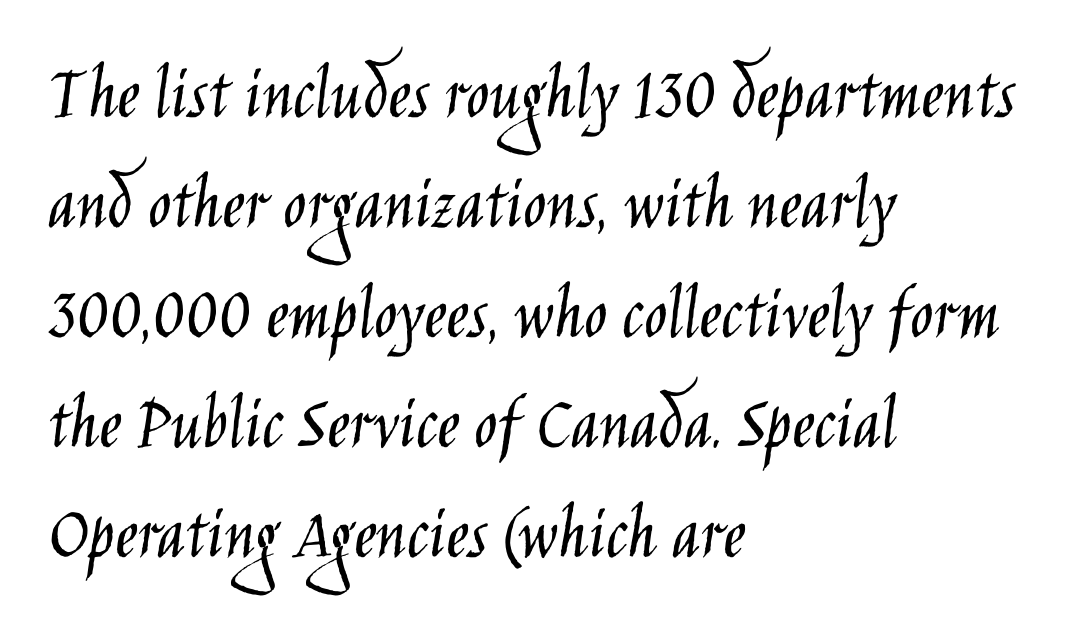
{"serif": "no", "bold": "no", "weight": "light", "width": "condensed", "stroke_contrast": "low", "x_height": "large", "monospaced": "no", "underline": "no", "align": "left", "line_spacing": "normal", "line_spacing_ratio": 1.43, "letter_spacing": "normal", "letter_spacing_em": 0.0, "glyph_px": 77}
